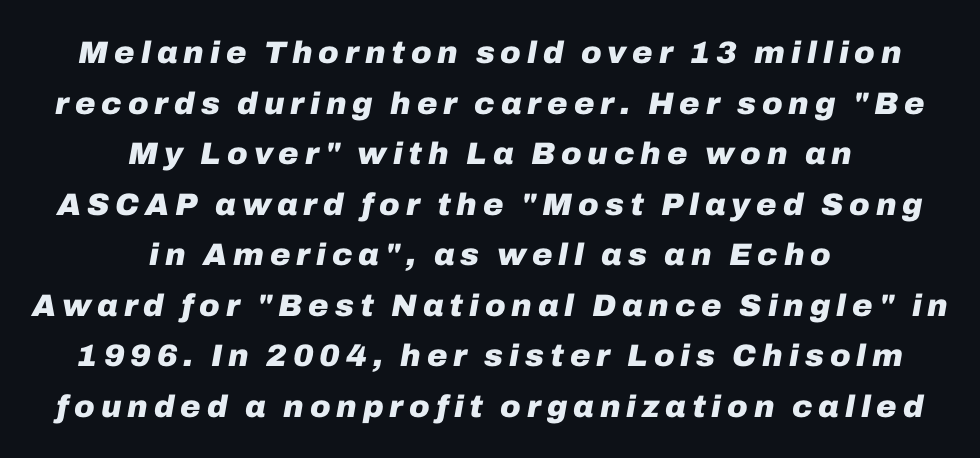
Evenly set lines give the paragraph a standard silhouette. Is this a fixed-width face? No — the glyphs have proportional, varying widths. Posture: slanted. Horizontal alignment here is central, giving a formal, balanced look. Clear beneath every line of the passage.
